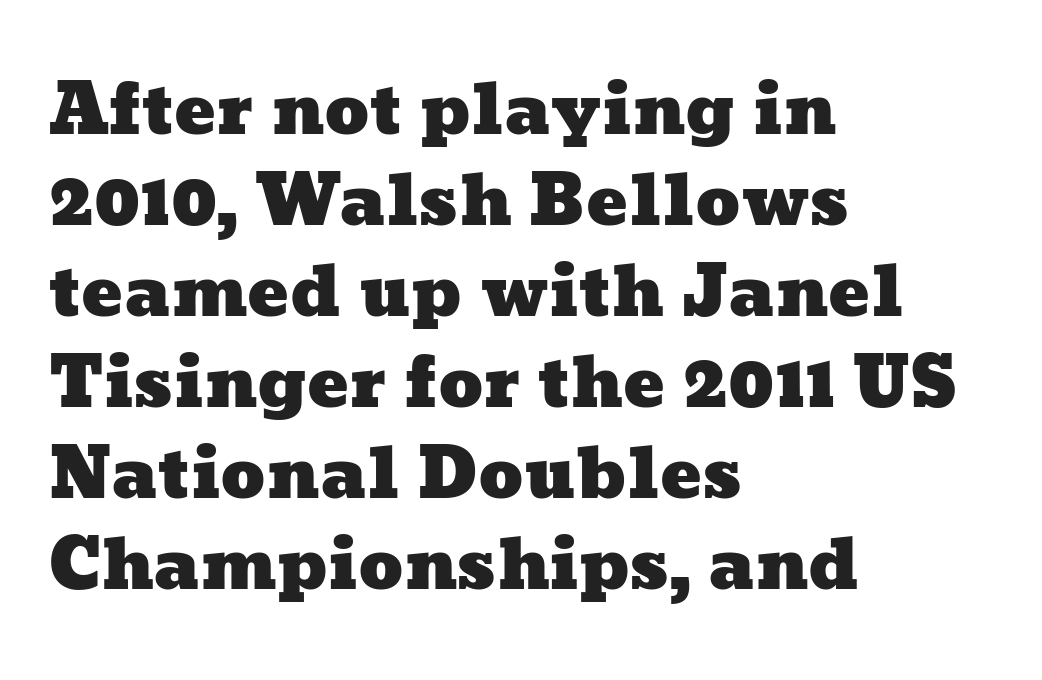
{"width": "wide", "stroke_contrast": "low", "x_height": "medium", "monospaced": "no", "underline": "no", "align": "left", "line_spacing": "normal", "line_spacing_ratio": 1.32, "letter_spacing": "normal", "letter_spacing_em": 0.0, "glyph_px": 69}
